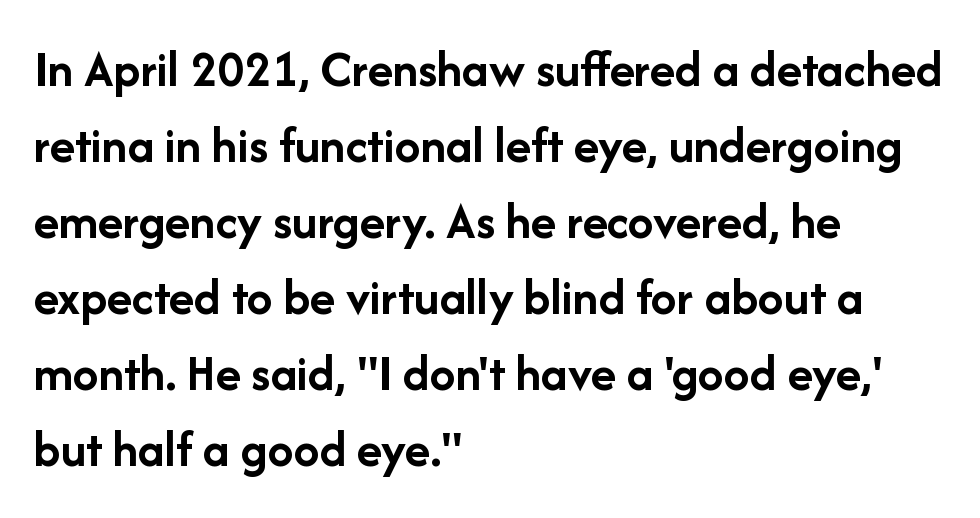
Q: Is the text bold? A: Yes.
Q: Is the text italic (slanted)? A: No, it is upright.
Q: Is the typeface a serif or a sans-serif typeface? A: Sans-serif.
Q: Is the text underlined? A: No.
Q: How is the paragraph aligned? A: Left-aligned.
Q: Is the spacing between letters normal or unusually wide? A: Normal.
Q: Is the spacing between lines tight, normal or loose? A: Normal.
Q: Width (condensed, normal, or wide)? A: Normal.
Q: Stroke contrast? A: Low.
Q: x-height? A: Medium.
Q: Monospaced? A: No.
